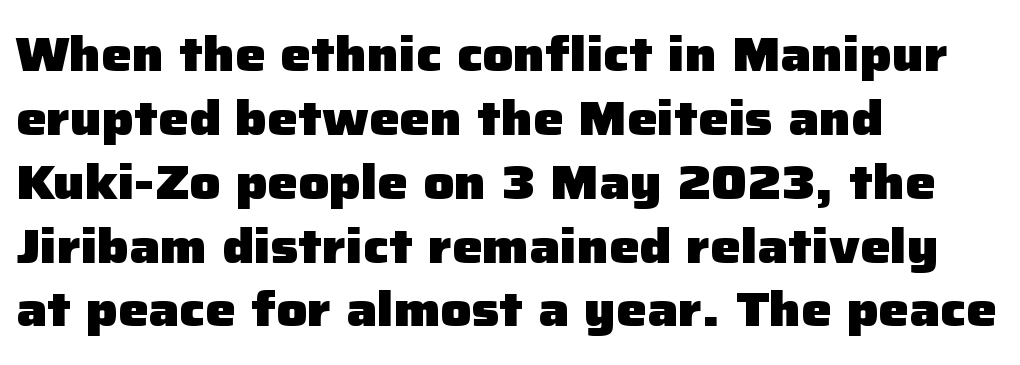
The image shows 48 px heavy sans-serif type, upright; set left-aligned, normal line spacing (1.33x), normal letter spacing, not underlined; low stroke contrast and a medium x-height.
